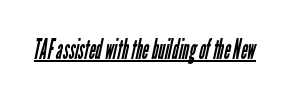
Grotesque or geometric, the face here clearly has no serifs. Stroke mass is kept to a normal reading level or below. Standard letterfit; no display-style spreading of the glyphs. Each letter keeps its own natural width here, so spacing adapts to shape.
